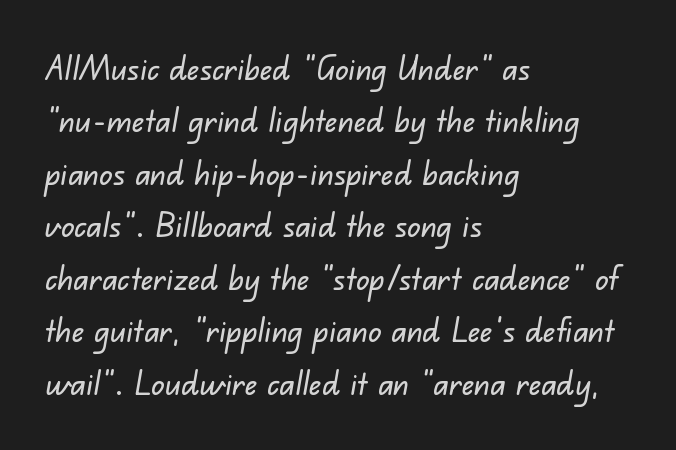
Characters follow at the spacing the type designer built in. Serifs: no, the terminals of the letterforms are clean. Reading down the column, the eye jumps a familiar distance to each next line. Do the characters align in a grid? No, the font is proportional. The passage shown is not underscored anywhere.
